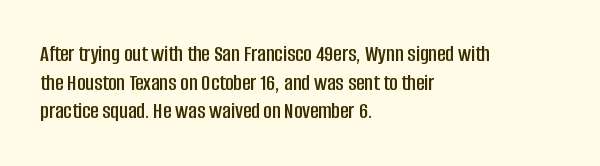
Each line starts at the same left margin while the right side varies. This sample uses plain, unmodified letter spacing. Only glyphs here, with clear space below each row. The letters stand upright; this is a roman face.
